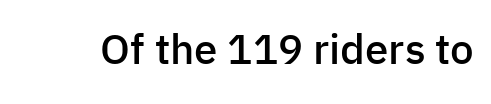
The image shows 42 px semibold sans-serif type, upright; set normal letter spacing, not underlined; low stroke contrast and a medium x-height.
